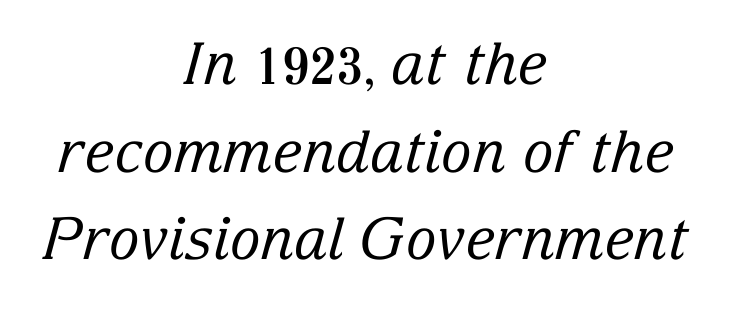
Glyph-to-glyph distance matches everyday printed text. Vertical spacing — default. Little horizontal feet cap the strokes, marking this as serif type. These lines are rendered in a variable-pitch font. The text carries the slant typical of an italic or oblique font.
